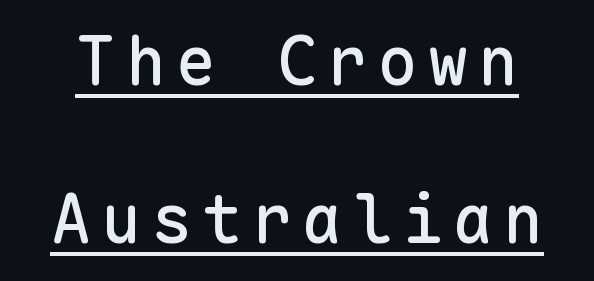
Caption: lettering with a line underneath. This sample has the even, mechanical cadence of fixed-width lettering. The line-height multiplier appears high, well above default. Observe the absence of serifs on each vertical stroke in this sample. Italic? Not at all — the glyphs are vertical.
